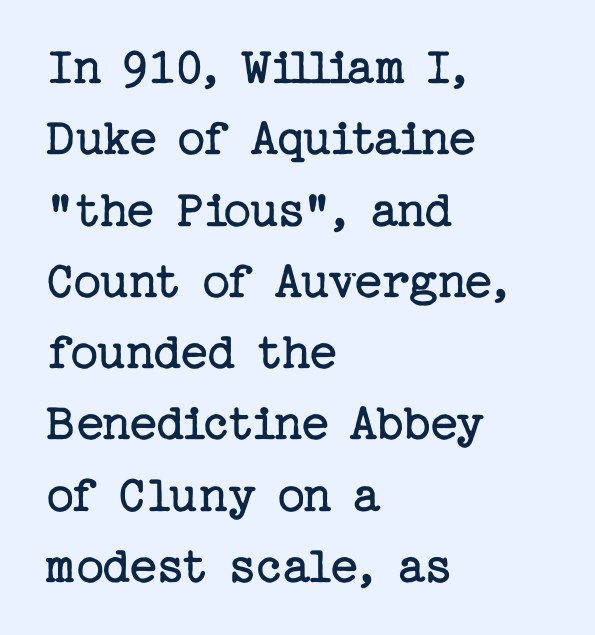
{"serif": "yes", "italic": "no", "bold": "no", "weight": "regular", "width": "normal", "stroke_contrast": "low", "x_height": "medium", "underline": "no", "align": "left", "line_spacing": "normal", "line_spacing_ratio": 1.32, "letter_spacing": "normal", "letter_spacing_em": 0.0, "glyph_px": 54}
